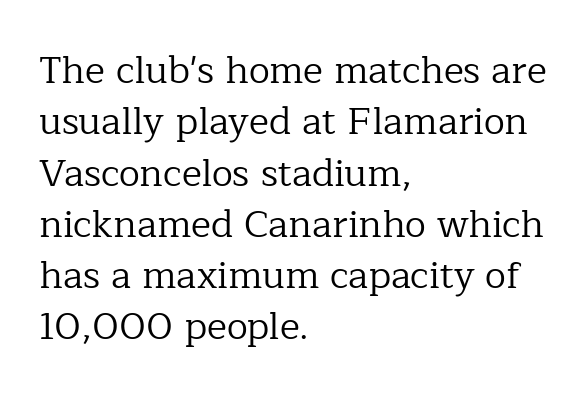
{"serif": "yes", "italic": "no", "bold": "no", "weight": "regular", "width": "normal", "stroke_contrast": "low", "x_height": "medium", "monospaced": "no", "underline": "no", "align": "left", "line_spacing": "normal", "line_spacing_ratio": 1.35, "letter_spacing": "normal", "letter_spacing_em": 0.0, "glyph_px": 38}
